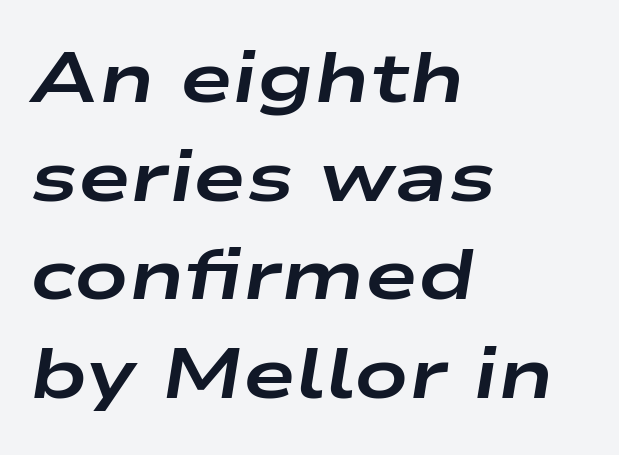
Q: Is the text bold? A: Yes.
Q: Is the text italic (slanted)? A: Yes, it leans right by about 9 degrees.
Q: Is the text underlined? A: No.
Q: How is the paragraph aligned? A: Left-aligned.
Q: Is the spacing between letters normal or unusually wide? A: Normal.
Q: Is the spacing between lines tight, normal or loose? A: Normal.
Q: Width (condensed, normal, or wide)? A: Wide.
Q: Stroke contrast? A: Low.
Q: x-height? A: Medium.
Q: Monospaced? A: No.
